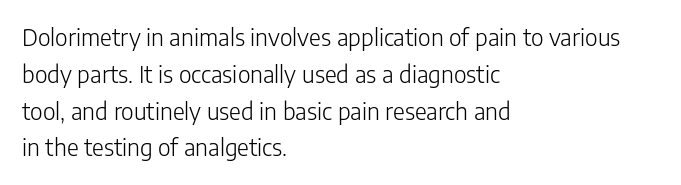
Q: Is the text bold? A: No.
Q: Is the text italic (slanted)? A: No, it is upright.
Q: Is the text underlined? A: No.
Q: How is the paragraph aligned? A: Left-aligned.
Q: Is the spacing between letters normal or unusually wide? A: Normal.
Q: Is the spacing between lines tight, normal or loose? A: Normal.
